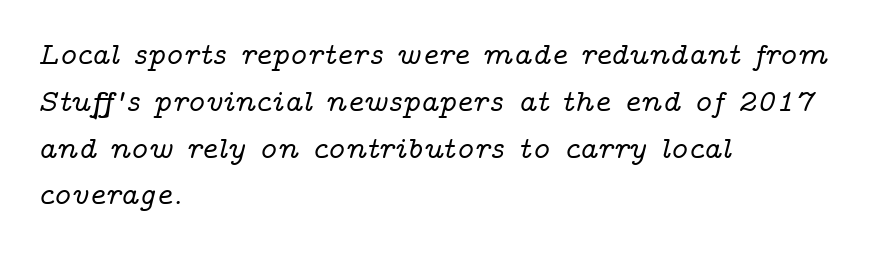
A typesetter would call this proportional, since set widths differ per character. This is serif lettering, the kind often seen in printed books. Notice how the passage keeps a crisp vertical edge on the left only. Observe the lean: these are italic letterforms. Normally led — the rows are evenly, conventionally spaced. Descender tails drop into unmarked territory.
